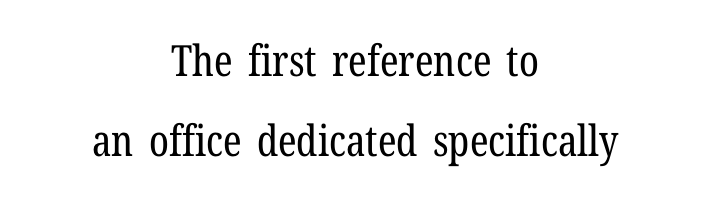
{"serif": "yes", "italic": "no", "bold": "no", "weight": "regular", "width": "condensed", "stroke_contrast": "low", "x_height": "medium", "monospaced": "no", "underline": "no", "align": "center", "line_spacing_ratio": 1.85, "letter_spacing": "normal", "letter_spacing_em": 0.0, "glyph_px": 43}
